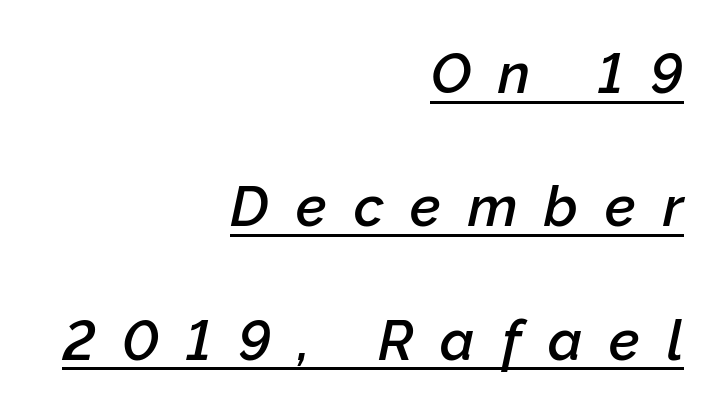
The image shows 56 px semibold type, italic (leaning right); set right-aligned, loose line spacing (2.38x), unusually wide letter spacing (+0.48 em), underlined; low stroke contrast and a medium x-height.
